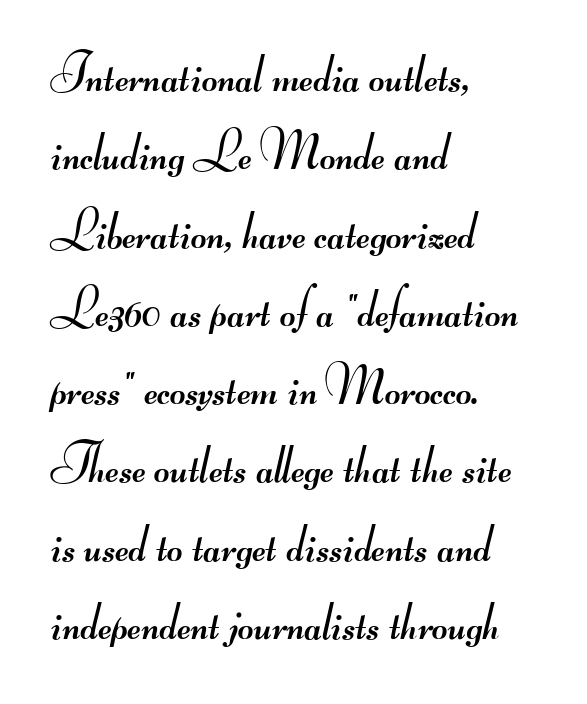
No letter is thick-stroked: the sample isn't bold. The passage shown stacks its lines at a standard gap. Tracking here is standard; glyphs follow each other at the usual distance. One-word summary of the alignment: left.
